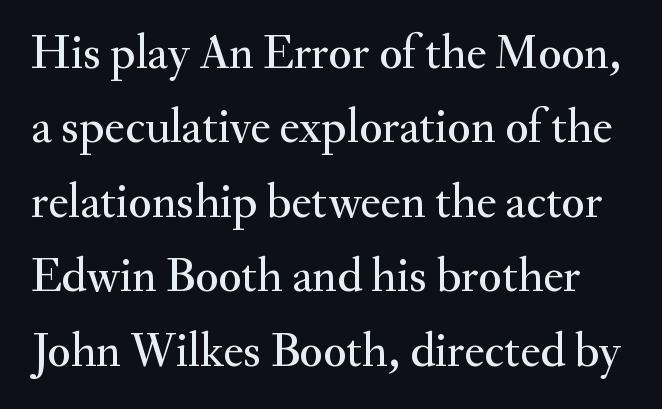
The image shows 48 px serif type, upright; set normal line spacing (1.55x), normal letter spacing, not underlined; medium stroke contrast and a small x-height.
